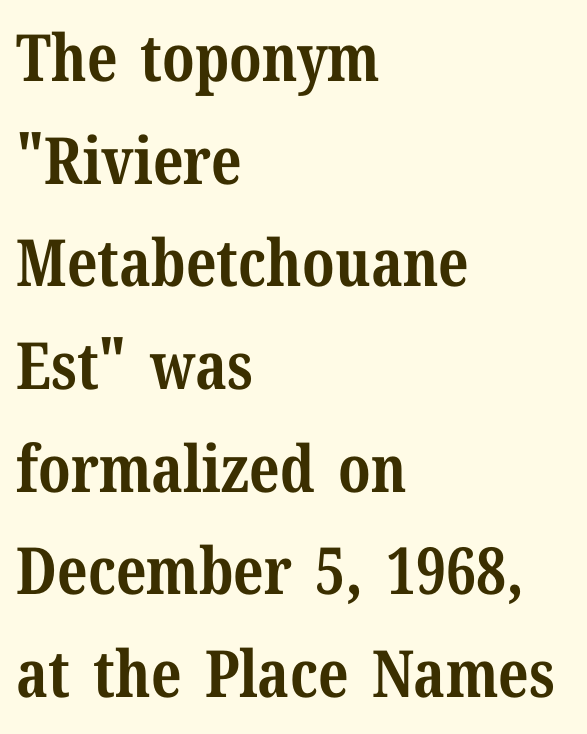
The image shows 65 px bold serif type, upright; set left-aligned, normal line spacing (1.58x), normal letter spacing, not underlined; medium stroke contrast and a medium x-height.
